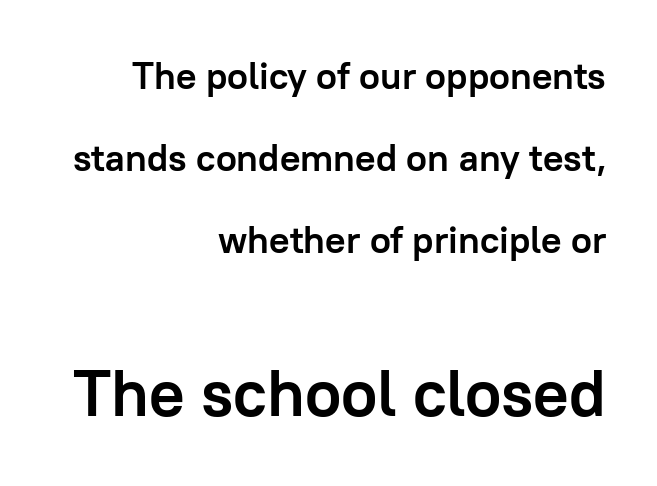
The image shows 66 px semibold sans-serif type, upright; set right-aligned, loose line spacing (2.16x), normal letter spacing, not underlined; the second (bottom) block is 1.74x larger; low stroke contrast and a medium x-height.
